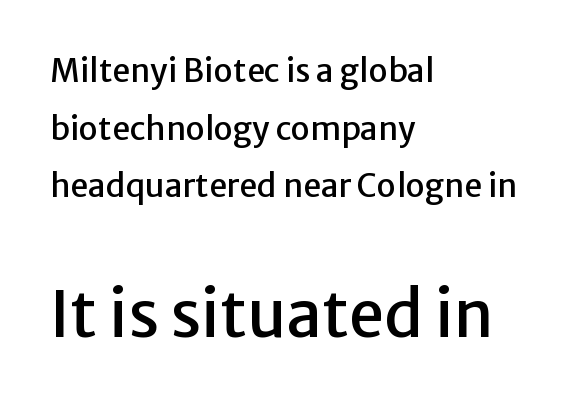
{"serif": "no", "italic": "no", "width": "normal", "stroke_contrast": "low", "x_height": "medium", "monospaced": "no", "underline": "no", "align": "left", "line_spacing_ratio": 1.8, "letter_spacing": "normal", "letter_spacing_em": 0.0, "larger_block": "second", "size_ratio": 2.0, "glyph_px": 64}
